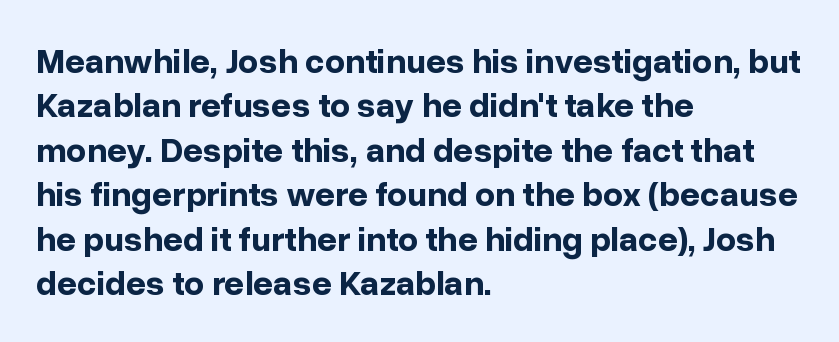
{"serif": "no", "italic": "no", "bold": "yes", "weight": "bold", "width": "normal", "stroke_contrast": "low", "x_height": "medium", "monospaced": "no", "underline": "no", "align": "left", "line_spacing": "normal", "line_spacing_ratio": 1.27, "letter_spacing": "normal", "letter_spacing_em": 0.0, "glyph_px": 35}
